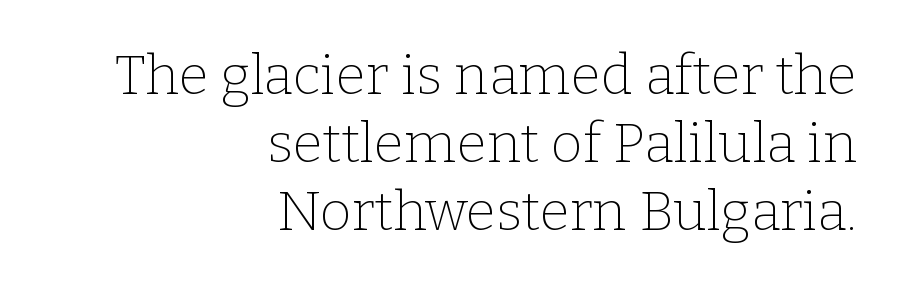
Note: serifs present on the glyphs. Character widths vary here, with narrow letters taking less room than wide ones. The specimen omits any rule beneath the text block's lines. Unbolded letterforms with no extra heft. Layout note: lines flush right.
